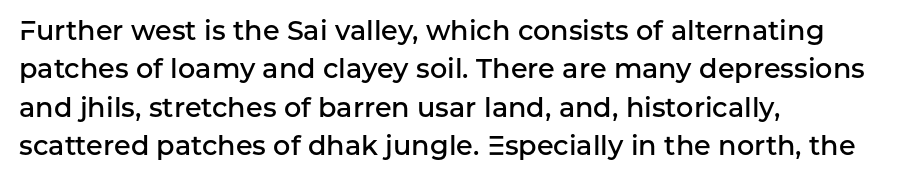
The lines in this sample share a left origin and differ only in where they stop. Does the leading feel generous? No, just average. Bare-footed words on every line. These lines were composed using upright roman letters.
